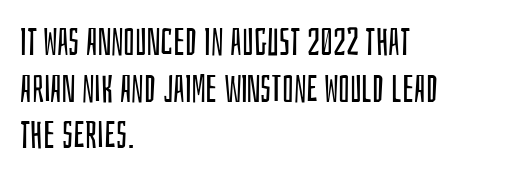
Q: Is the text bold? A: No.
Q: Is the text italic (slanted)? A: No, it is upright.
Q: Is the typeface a serif or a sans-serif typeface? A: Sans-serif.
Q: Is the text underlined? A: No.
Q: How is the paragraph aligned? A: Left-aligned.
Q: Is the spacing between letters normal or unusually wide? A: Normal.
Q: Width (condensed, normal, or wide)? A: Condensed.
Q: Stroke contrast? A: Low.
Q: x-height? A: Large.
Q: Monospaced? A: No.
